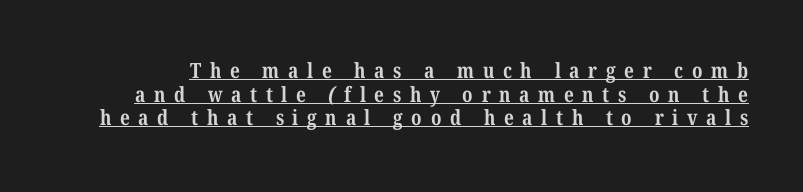
The passage shown is emphatically bold. The vertical gap from one line to the next is small. Words appear elongated and porous because spacing is wide. Like a heading marked for emphasis, these lines bear an underscore.
